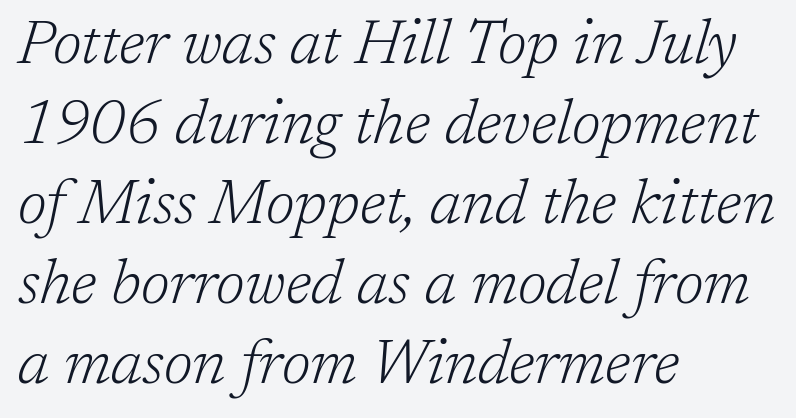
The image shows 61 px light serif type, italic (leaning right); set left-aligned, normal line spacing (1.31x), normal letter spacing, not underlined; low stroke contrast and a medium x-height.
